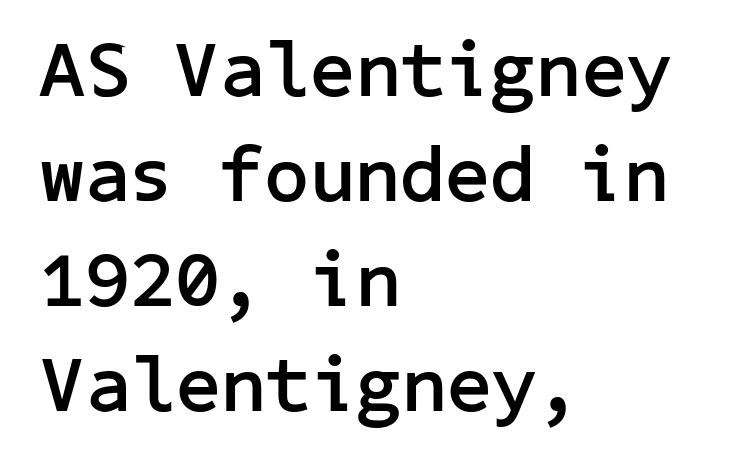
Q: Is the text bold? A: Yes.
Q: Is the text italic (slanted)? A: No, it is upright.
Q: Is the typeface a serif or a sans-serif typeface? A: Sans-serif.
Q: Is the text underlined? A: No.
Q: How is the paragraph aligned? A: Left-aligned.
Q: Is the spacing between letters normal or unusually wide? A: Normal.
Q: Is the spacing between lines tight, normal or loose? A: Normal.
Q: Width (condensed, normal, or wide)? A: Normal.
Q: Stroke contrast? A: Low.
Q: x-height? A: Medium.
